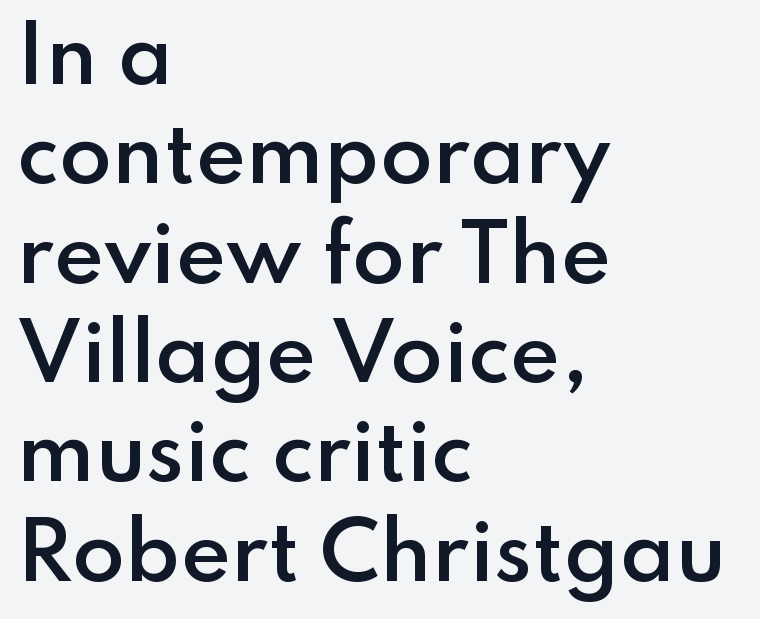
Q: Is the text bold? A: Semi-bold.
Q: Is the text italic (slanted)? A: No, it is upright.
Q: Is the typeface a serif or a sans-serif typeface? A: Sans-serif.
Q: Is the text underlined? A: No.
Q: How is the paragraph aligned? A: Left-aligned.
Q: Is the spacing between letters normal or unusually wide? A: Normal.
Q: Is the spacing between lines tight, normal or loose? A: Normal.
Q: Width (condensed, normal, or wide)? A: Normal.
Q: Stroke contrast? A: Low.
Q: x-height? A: Small.
Q: Monospaced? A: No.
